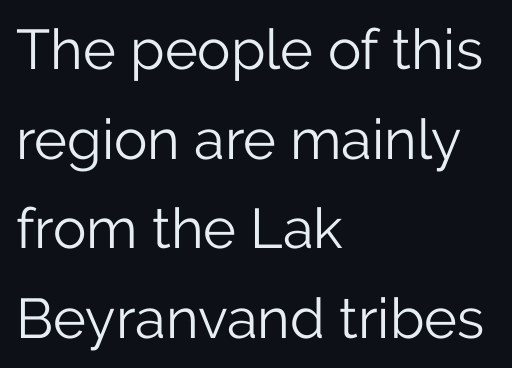
The image shows 56 px light sans-serif type, upright; set left-aligned, normal line spacing (1.6x), normal letter spacing, not underlined; low stroke contrast and a medium x-height.
